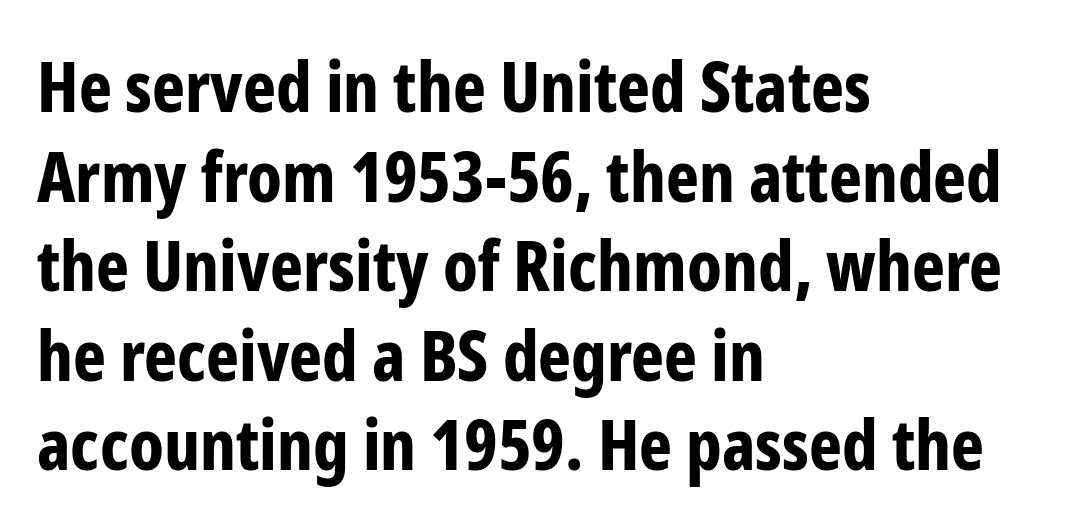
The image shows 70 px bold, condensed sans-serif type, upright; set left-aligned, normal line spacing (1.28x), normal letter spacing, not underlined; low stroke contrast and a medium x-height.
